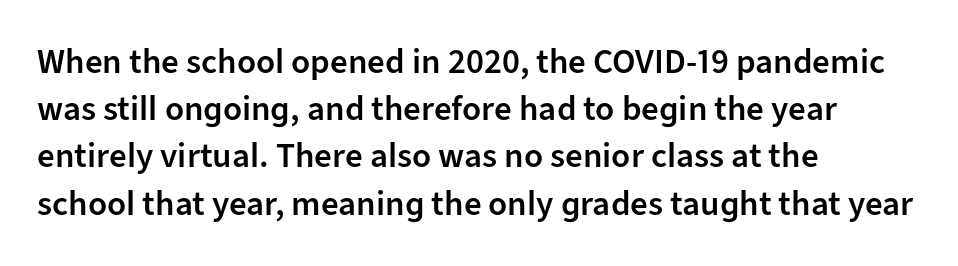
The image shows 35 px semibold sans-serif type, upright; set left-aligned, normal line spacing (1.35x), normal letter spacing, not underlined; low stroke contrast and a medium x-height.
